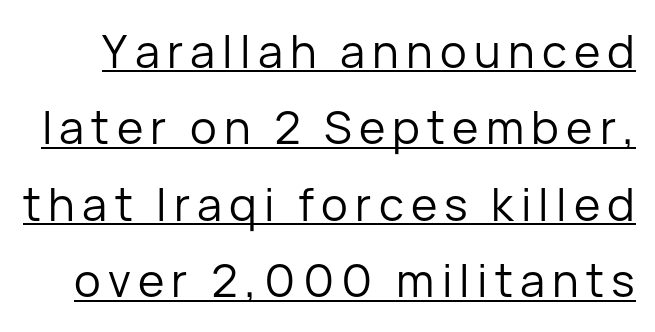
The image shows 45 px regular-weight sans-serif type, upright; set normal line spacing (1.7x), underlined; low stroke contrast and a medium x-height.
